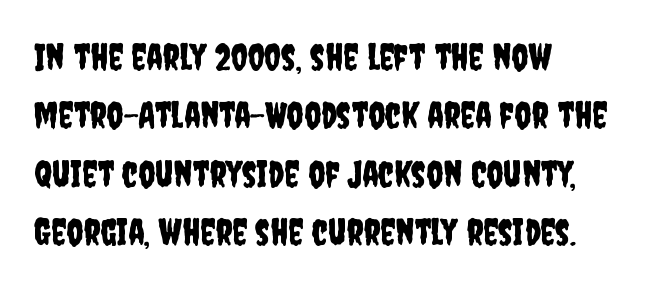
{"serif": "no", "italic": "no", "width": "condensed", "stroke_contrast": "low", "x_height": "large", "monospaced": "no", "underline": "no", "align": "left", "line_spacing": "normal", "line_spacing_ratio": 1.58, "letter_spacing": "normal", "letter_spacing_em": 0.0, "glyph_px": 37}
